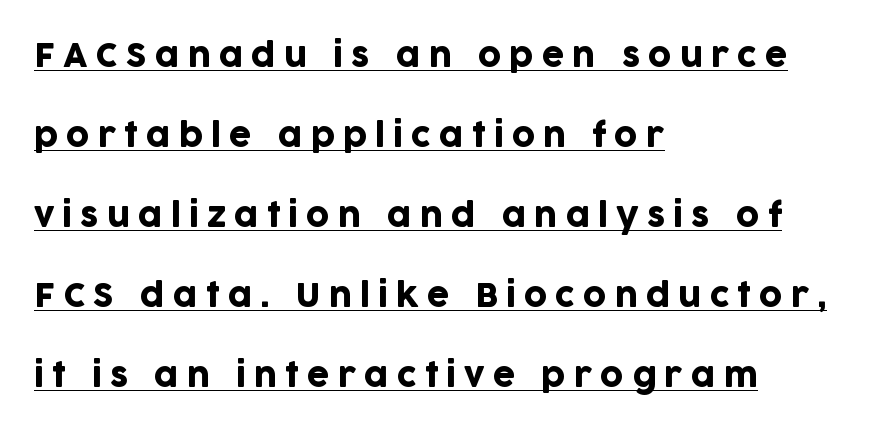
The passage is arranged the way most books set body copy — flush left. Short note: letters widely spaced. You could fit nearly another row in the gap between these rows. The face used here is proportionally spaced, like ordinary book or web type. Does a line run under the words? Yes, clearly.
